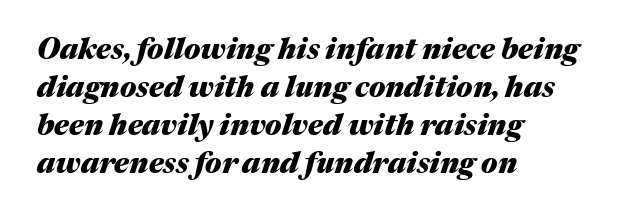
The space directly below the letters is spotless. The letters sit at their default tracking, neither squeezed nor spread. Every row of glyphs begins at an identical x-position on the left. Every character sits at an angle, as italics do.
